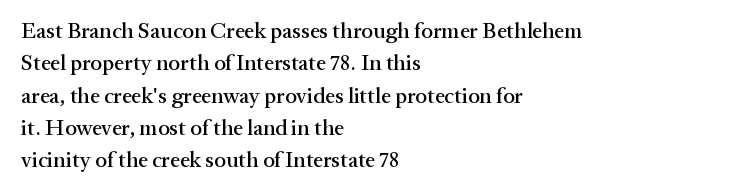
Q: Is the text italic (slanted)? A: No, it is upright.
Q: Is the text underlined? A: No.
Q: How is the paragraph aligned? A: Left-aligned.
Q: Is the spacing between letters normal or unusually wide? A: Normal.
Q: Is the spacing between lines tight, normal or loose? A: Normal.
